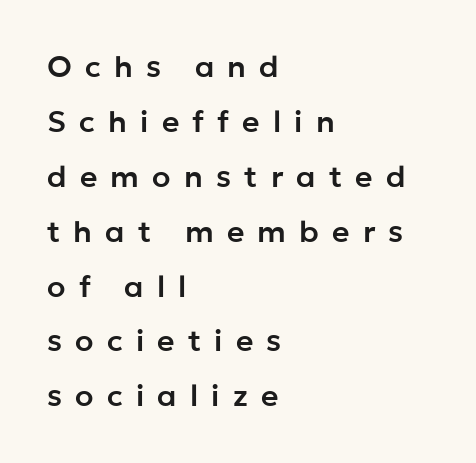
Q: Is the text italic (slanted)? A: No, it is upright.
Q: Is the typeface a serif or a sans-serif typeface? A: Sans-serif.
Q: Is the text underlined? A: No.
Q: How is the paragraph aligned? A: Left-aligned.
Q: Is the spacing between letters normal or unusually wide? A: Unusually wide.
Q: Width (condensed, normal, or wide)? A: Normal.
Q: Stroke contrast? A: Low.
Q: x-height? A: Medium.
Q: Monospaced? A: No.
